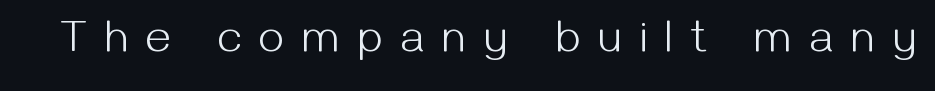
{"serif": "no", "italic": "no", "bold": "no", "weight": "light", "width": "normal", "stroke_contrast": "medium", "x_height": "medium", "monospaced": "no", "underline": "no", "letter_spacing": "wide", "letter_spacing_em": 0.41, "glyph_px": 45}
